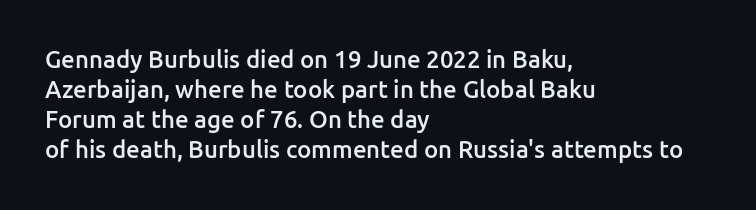
The image shows 24 px text type, upright; set left-aligned, normal line spacing (1.25x), normal letter spacing, not underlined.
